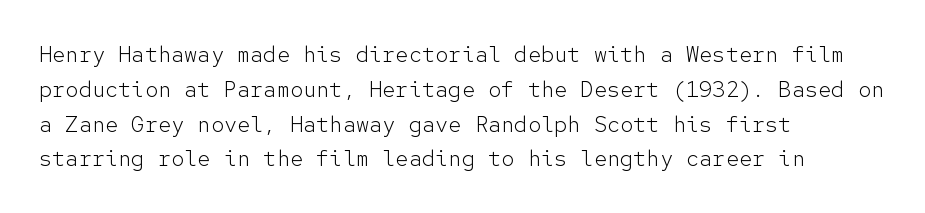
Q: Is the text bold? A: No.
Q: Is the text italic (slanted)? A: No, it is upright.
Q: Is the text underlined? A: No.
Q: How is the paragraph aligned? A: Left-aligned.
Q: Is the spacing between letters normal or unusually wide? A: Normal.
Q: Is the spacing between lines tight, normal or loose? A: Normal.
